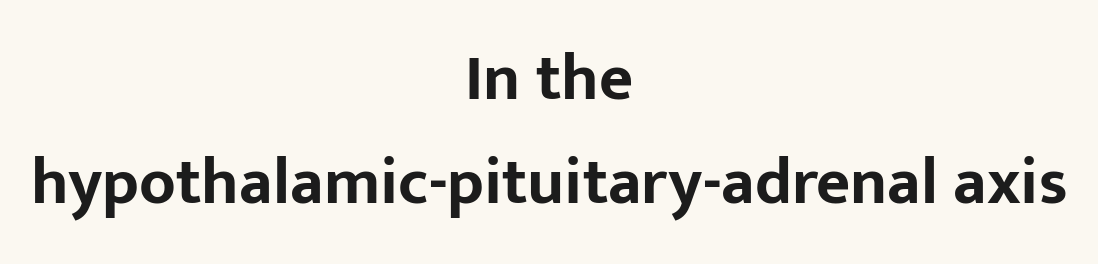
{"serif": "no", "italic": "no", "bold": "yes", "weight": "bold", "width": "normal", "stroke_contrast": "low", "x_height": "medium", "monospaced": "no", "underline": "no", "align": "center", "line_spacing": "normal", "line_spacing_ratio": 1.58, "letter_spacing": "normal", "letter_spacing_em": 0.0, "glyph_px": 66}
